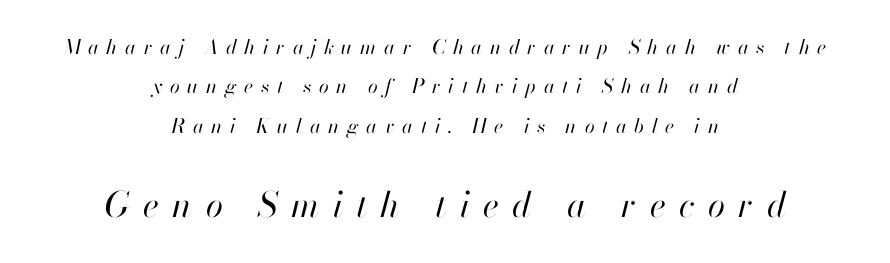
The rendering uses natural spacing where letterforms have individual widths. You get the small type first, then a jump to larger type. Is the block centered? Yes — each line is placed symmetrically about the middle. This is oblique type, the kind used for emphasis or titles. Is the type heavy? It reads as light-to-regular instead. Does the leading feel generous? Absolutely, it's lavish.
